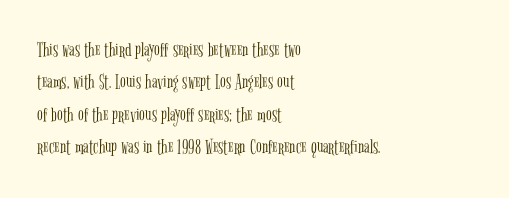
Q: Is the text bold? A: No.
Q: Is the text italic (slanted)? A: No, it is upright.
Q: Is the text underlined? A: No.
Q: How is the paragraph aligned? A: Left-aligned.
Q: Is the spacing between letters normal or unusually wide? A: Normal.
Q: Is the spacing between lines tight, normal or loose? A: Normal.
